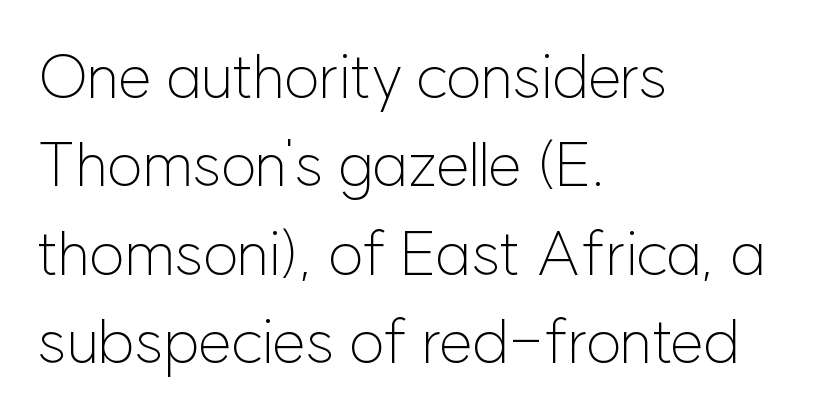
The image shows 61 px light sans-serif type, upright; set left-aligned, normal line spacing (1.45x), normal letter spacing, not underlined; low stroke contrast and a medium x-height.
